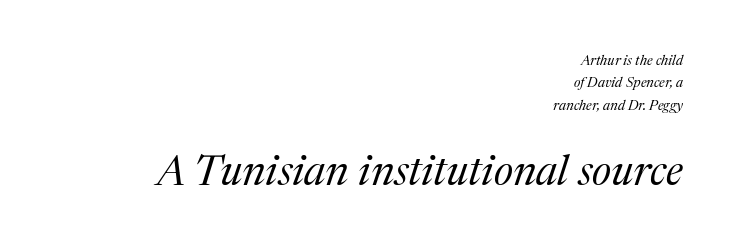
Q: Is the text bold? A: No.
Q: Is the text italic (slanted)? A: Yes, it leans right by about 17 degrees.
Q: Is the typeface a serif or a sans-serif typeface? A: Serif.
Q: Is the text underlined? A: No.
Q: How is the paragraph aligned? A: Right-aligned.
Q: Is the spacing between letters normal or unusually wide? A: Normal.
Q: Is the spacing between lines tight, normal or loose? A: Normal.
Q: Which block of text is set in a larger size, the first (top) or the second (bottom)? A: The second (bottom) one.
Q: Width (condensed, normal, or wide)? A: Normal.
Q: Stroke contrast? A: Medium.
Q: x-height? A: Medium.
Q: Monospaced? A: No.
